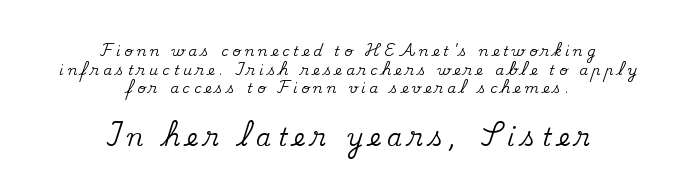
Q: Is the text italic (slanted)? A: Yes.
Q: Is the text underlined? A: No.
Q: How is the paragraph aligned? A: Centered.
Q: Is the spacing between letters normal or unusually wide? A: Unusually wide.
Q: Is the spacing between lines tight, normal or loose? A: Normal.
Q: Which block of text is set in a larger size, the first (top) or the second (bottom)? A: The second (bottom) one.
